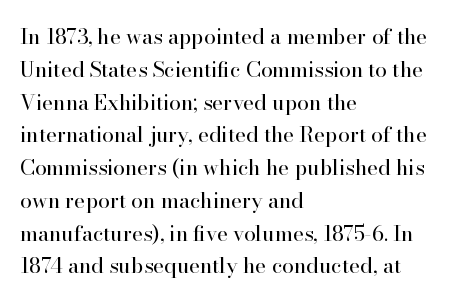
The image shows 21 px text type, upright; set left-aligned, normal line spacing (1.56x), normal letter spacing, not underlined.
